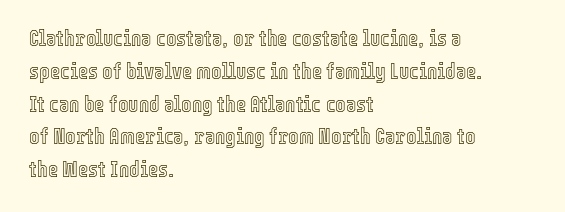
The specimen omits any rule beneath the text block's lines. Is the letter spacing exaggerated? No — it looks like the ordinary default. The typography opts for an upright posture over an oblique one. The rag falls on the right side of this text block. Baseline-to-baseline distance is the conventional proportion of letter height.
